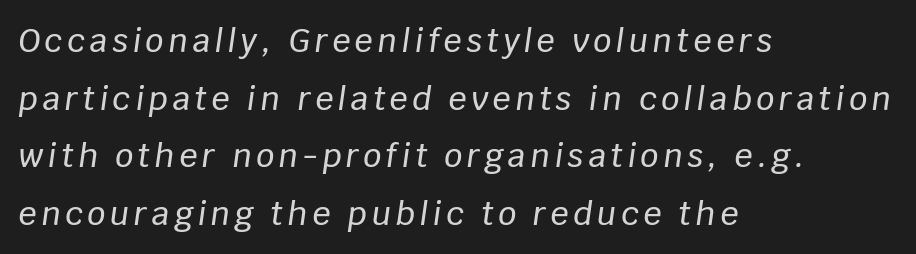
The letters advance in unequal steps, a hallmark of proportional type. Leftover space on each line is placed entirely after the last word. These lines were composed using italics. Quick note: underline off.
